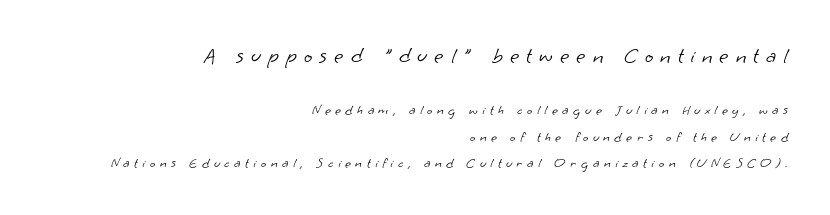
The image shows 22 px text type; set right-aligned, line spacing 1.89x, unusually wide letter spacing (+0.33 em), not underlined; the first (top) block is 1.57x larger.
